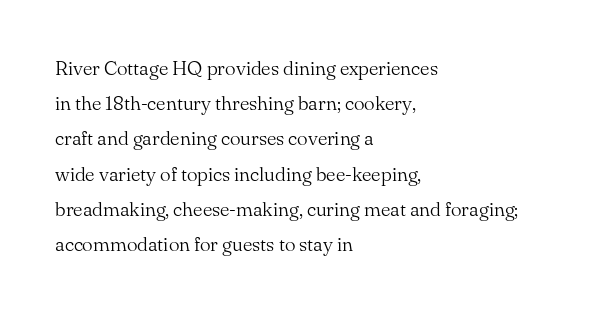
{"italic": "no", "bold": "no", "underline": "no", "align": "left", "line_spacing_ratio": 1.76, "letter_spacing": "normal", "letter_spacing_em": 0.0, "glyph_px": 20}
